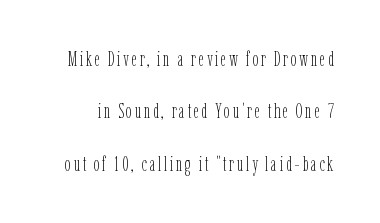
{"italic": "no", "bold": "no", "underline": "no", "line_spacing": "loose", "line_spacing_ratio": 2.49, "glyph_px": 21}
